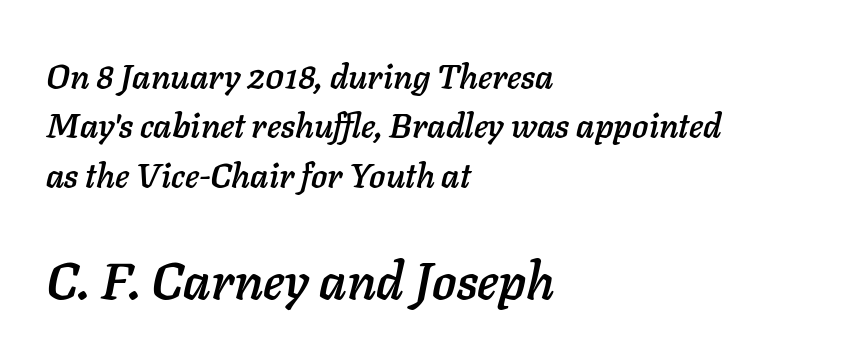
{"italic": "yes", "lean": "right", "slant_degrees": 11, "width": "normal", "stroke_contrast": "low", "x_height": "medium", "monospaced": "no", "underline": "no", "align": "left", "line_spacing": "normal", "line_spacing_ratio": 1.45, "letter_spacing": "normal", "letter_spacing_em": 0.0, "larger_block": "second", "size_ratio": 1.5, "glyph_px": 51}
